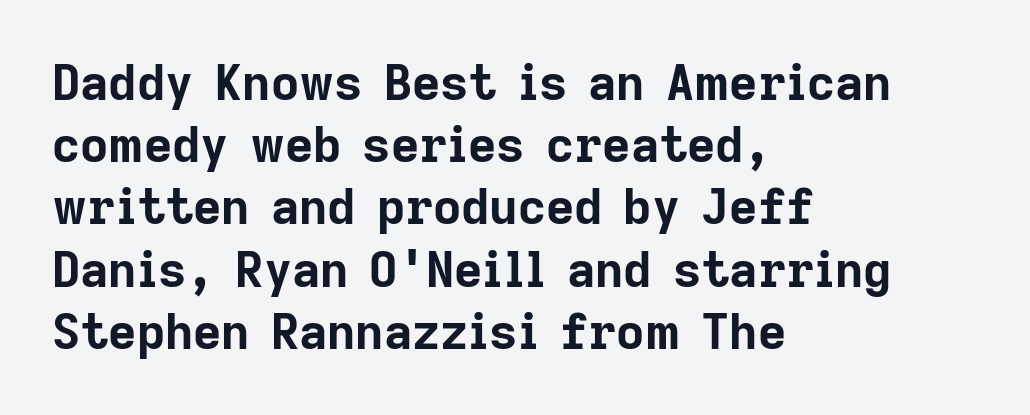
Q: Is the text bold? A: Yes.
Q: Is the text italic (slanted)? A: No, it is upright.
Q: Is the typeface a serif or a sans-serif typeface? A: Sans-serif.
Q: Is the text underlined? A: No.
Q: How is the paragraph aligned? A: Left-aligned.
Q: Is the spacing between letters normal or unusually wide? A: Normal.
Q: Is the spacing between lines tight, normal or loose? A: Normal.
Q: Width (condensed, normal, or wide)? A: Normal.
Q: Stroke contrast? A: Low.
Q: x-height? A: Medium.
Q: Monospaced? A: No.
